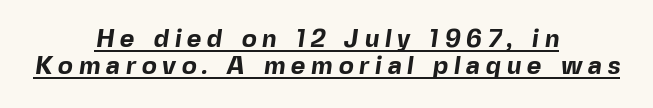
The image shows 25 px bold type; set centered, tight line spacing (1.09x), unusually wide letter spacing (+0.23 em), underlined.
